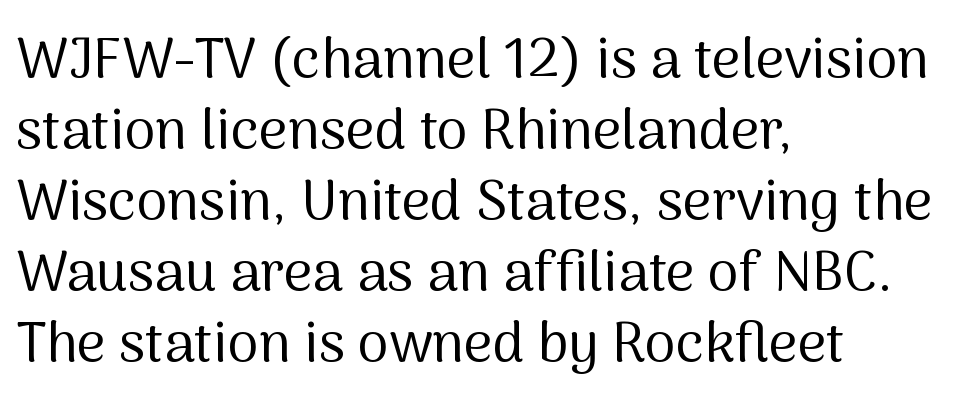
Q: Is the text bold? A: No.
Q: Is the text italic (slanted)? A: No, it is upright.
Q: Is the typeface a serif or a sans-serif typeface? A: Sans-serif.
Q: Is the text underlined? A: No.
Q: How is the paragraph aligned? A: Left-aligned.
Q: Is the spacing between letters normal or unusually wide? A: Normal.
Q: Is the spacing between lines tight, normal or loose? A: Normal.
Q: Width (condensed, normal, or wide)? A: Normal.
Q: Stroke contrast? A: Medium.
Q: x-height? A: Medium.
Q: Monospaced? A: No.
